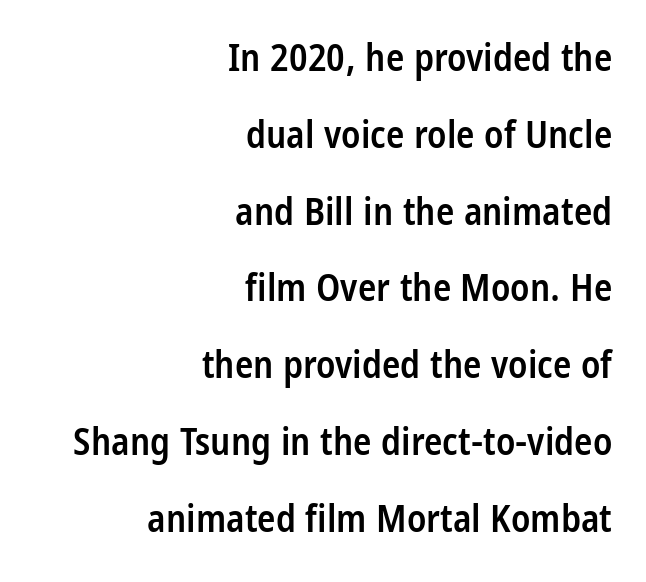
{"serif": "no", "italic": "no", "bold": "semi", "weight": "semibold", "width": "condensed", "stroke_contrast": "low", "x_height": "large", "monospaced": "no", "underline": "no", "align": "right", "line_spacing": "loose", "line_spacing_ratio": 2.02, "letter_spacing": "normal", "letter_spacing_em": 0.0, "glyph_px": 38}
